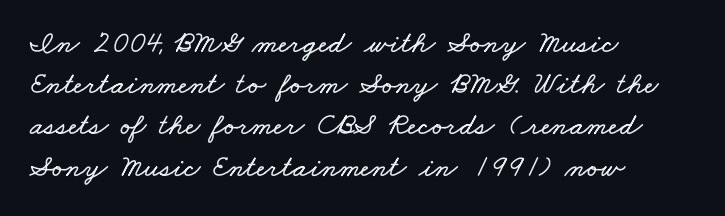
Line starts are locked; line ends wander. Here the designer chose a conventional face with non-uniform glyph widths. The area under the type is left untouched. Is the letter spacing exaggerated? No — it looks like the ordinary default.
